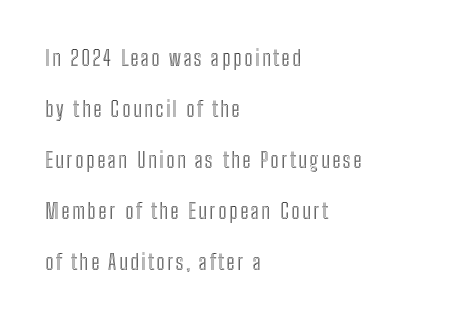
{"italic": "no", "underline": "no", "align": "left", "line_spacing": "loose", "line_spacing_ratio": 2.43, "glyph_px": 21}
